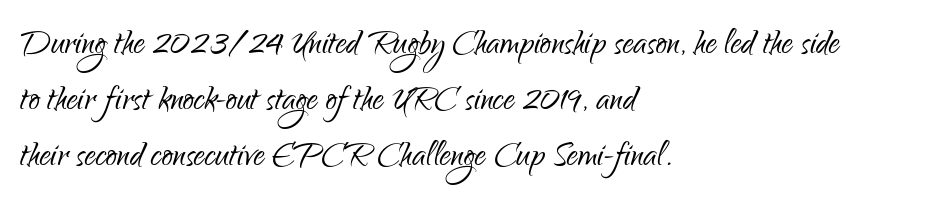
Nothing heavy about these letters — not bold at all. The text block is weighted toward the left margin, trailing off unevenly rightward. The rendering uses natural spacing where letterforms have individual widths.
